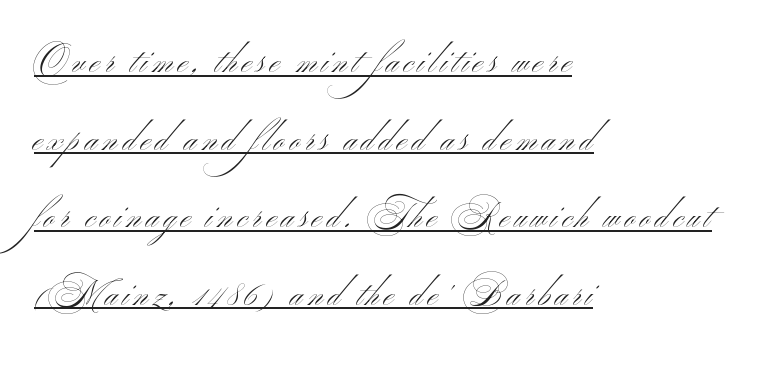
This sample has the flowing, uneven cadence of proportional lettering. Descenders here cross a horizontal rule under the line. Typographically, this falls in the sans-serif category. These glyphs show unthickened strokes, regular width or finer. The passage shown stacks its lines with a broad gap.
